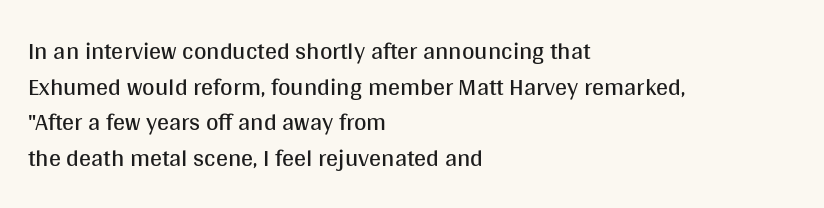
Q: Is the text bold? A: No.
Q: Is the text italic (slanted)? A: No, it is upright.
Q: Is the text underlined? A: No.
Q: How is the paragraph aligned? A: Left-aligned.
Q: Is the spacing between letters normal or unusually wide? A: Normal.
Q: Is the spacing between lines tight, normal or loose? A: Normal.
